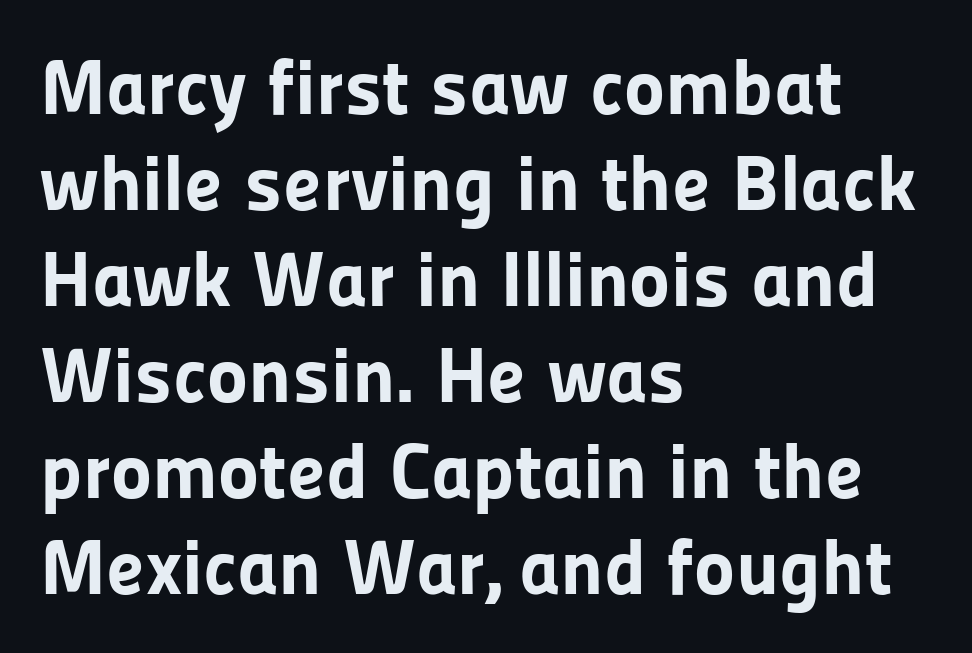
Look at the tracking — it's just the regular setting, nothing added. The lines in this sample share a left origin and differ only in where they stop. Bold? Absolutely — the strokes are thick and heavy. Is this a fixed-width face? No — the glyphs have proportional, varying widths. This rendering features lettering with no underline. Every stem runs plumb, perpendicular to the baseline.
